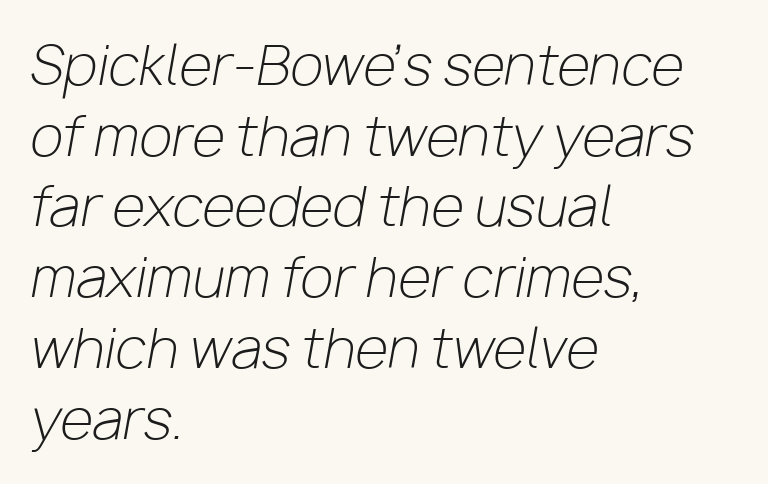
{"italic": "yes", "lean": "right", "slant_degrees": 10, "bold": "no", "weight": "light", "width": "normal", "stroke_contrast": "low", "x_height": "medium", "monospaced": "no", "underline": "no", "align": "left", "line_spacing": "normal", "line_spacing_ratio": 1.31, "letter_spacing": "normal", "letter_spacing_em": 0.0, "glyph_px": 54}
